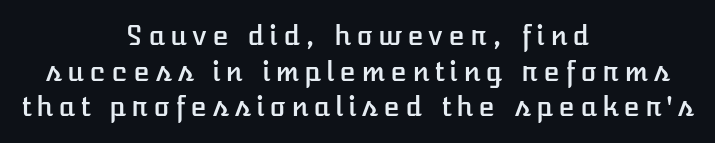
{"italic": "no", "underline": "no", "align": "center", "line_spacing": "normal", "line_spacing_ratio": 1.32, "glyph_px": 27}
